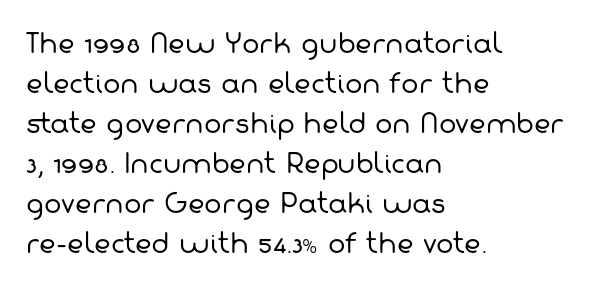
{"bold": "no", "underline": "no", "align": "left", "line_spacing": "normal", "line_spacing_ratio": 1.54, "letter_spacing": "normal", "letter_spacing_em": 0.0, "glyph_px": 26}
